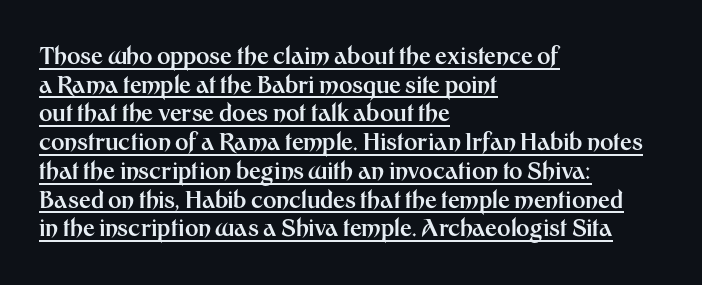
The image shows 23 px bold type, upright; set left-aligned, normal line spacing (1.25x), normal letter spacing, underlined.
